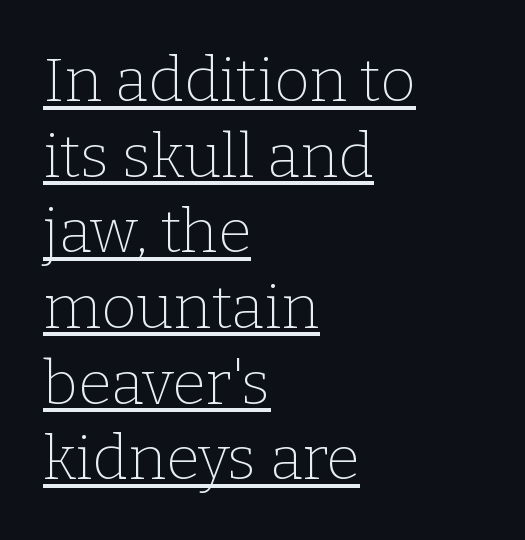
These lines are composed in type with serifs. The letters advance in unequal steps, a hallmark of proportional type. Stroke thickness stays within the range of a standard reading face or lighter. The typesetter chose a ragged-right arrangement here. There is no visible air inserted between adjacent glyphs. These lines were composed using upright roman letters.
